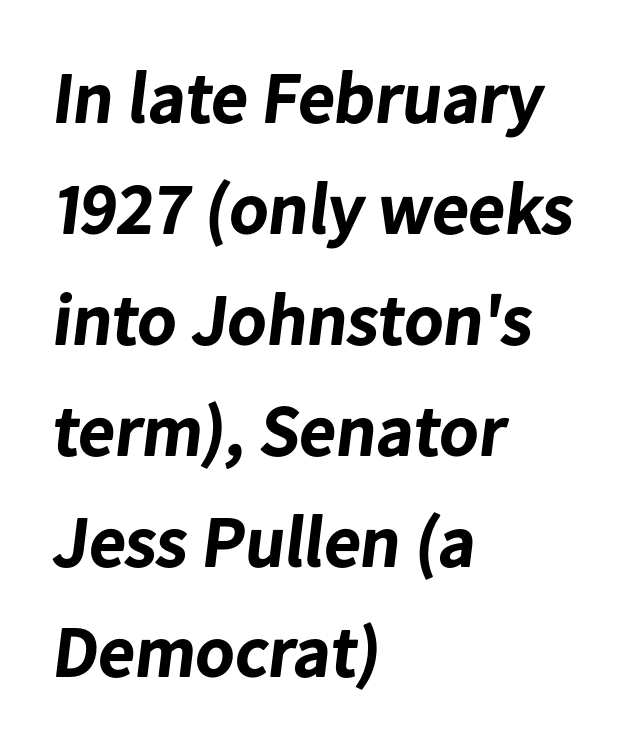
The image shows 72 px bold sans-serif type; set left-aligned, normal line spacing (1.54x), normal letter spacing, not underlined; low stroke contrast and a medium x-height.
